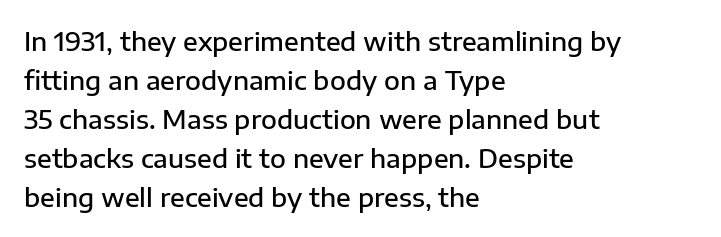
{"italic": "no", "bold": "semi", "underline": "no", "align": "left", "line_spacing": "normal", "line_spacing_ratio": 1.5, "letter_spacing": "normal", "letter_spacing_em": 0.0, "glyph_px": 26}
